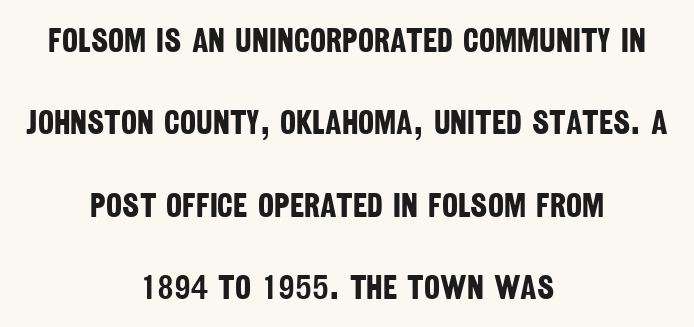
The image shows 34 px bold, condensed sans-serif type; set centered, loose line spacing (2.42x), normal letter spacing, not underlined; low stroke contrast and a large x-height.
